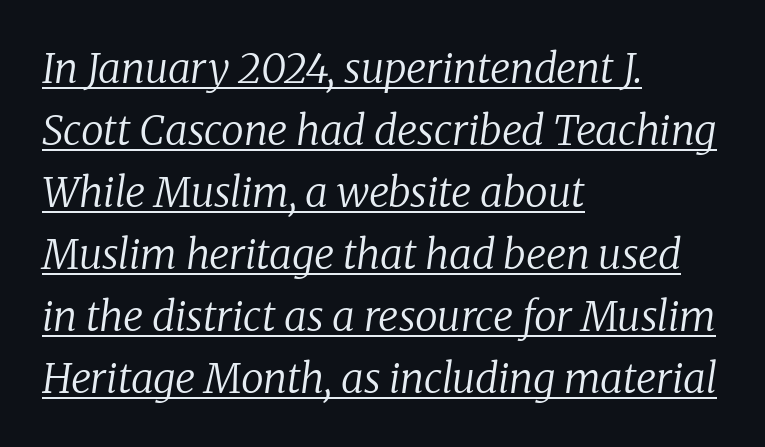
{"serif": "yes", "italic": "yes", "lean": "right", "slant_degrees": 8, "bold": "no", "weight": "regular", "width": "normal", "stroke_contrast": "low", "x_height": "medium", "monospaced": "no", "underline": "yes", "align": "left", "line_spacing": "normal", "line_spacing_ratio": 1.51, "letter_spacing": "normal", "letter_spacing_em": 0.0, "glyph_px": 41}
